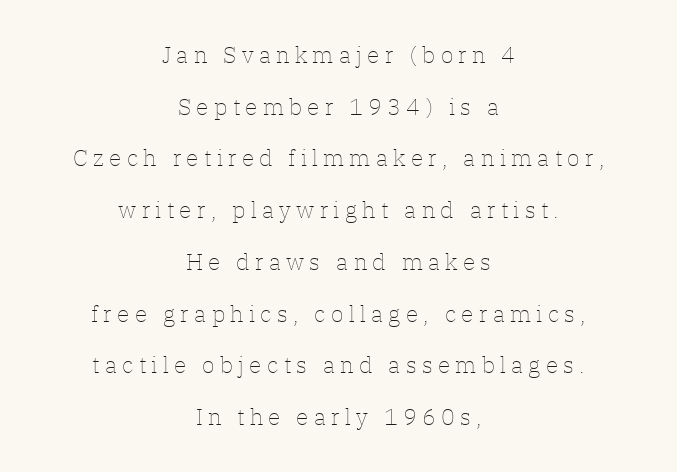
{"italic": "no", "bold": "no", "underline": "no", "align": "center", "line_spacing": "loose", "line_spacing_ratio": 2.25, "letter_spacing": "wide", "letter_spacing_em": 0.23, "glyph_px": 23}
